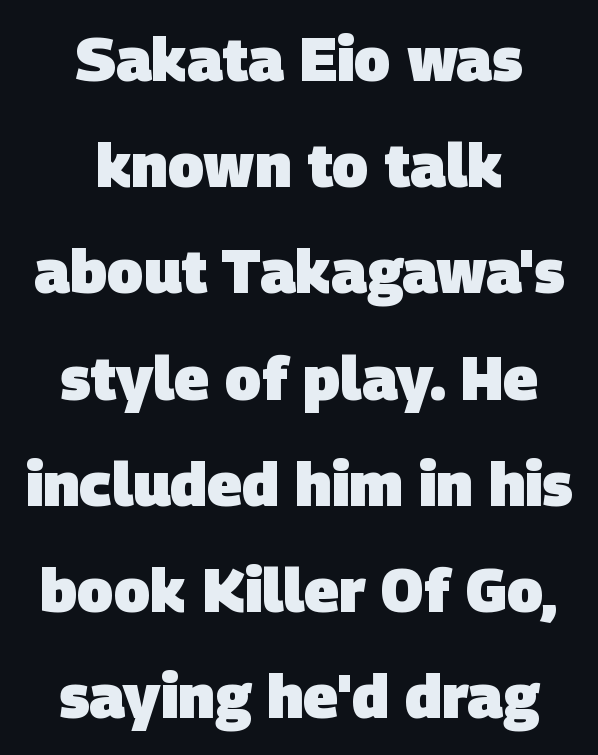
The image shows 60 px heavy sans-serif type; set centered, line spacing 1.77x, normal letter spacing, not underlined; low stroke contrast and a large x-height.
